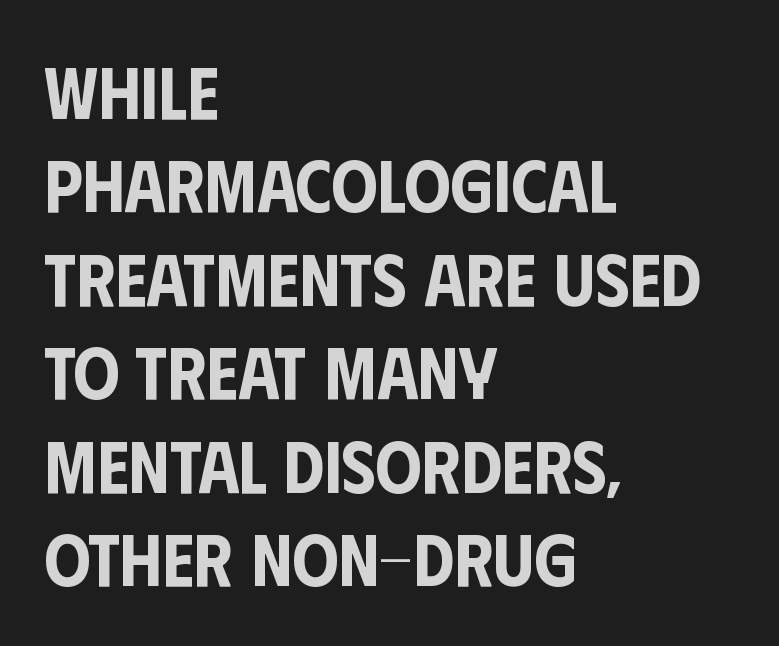
{"serif": "no", "italic": "no", "width": "condensed", "stroke_contrast": "low", "x_height": "large", "monospaced": "no", "underline": "no", "align": "left", "line_spacing": "normal", "line_spacing_ratio": 1.28, "letter_spacing": "normal", "letter_spacing_em": 0.0, "glyph_px": 73}
